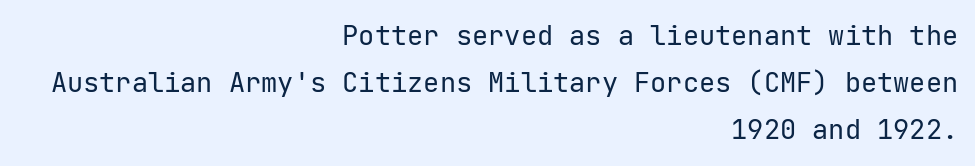
The image shows 27 px text type, upright; set right-aligned, line spacing 1.75x, normal letter spacing, not underlined.
